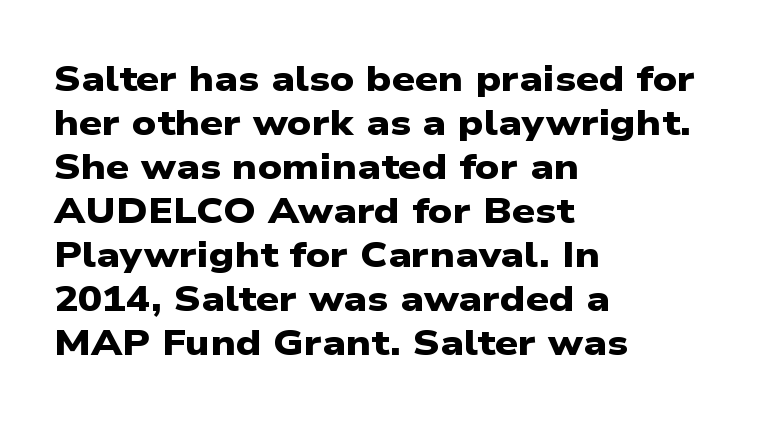
The image shows 36 px heavy, wide sans-serif type; set left-aligned, line spacing 1.22x, normal letter spacing, not underlined; low stroke contrast and a medium x-height.
